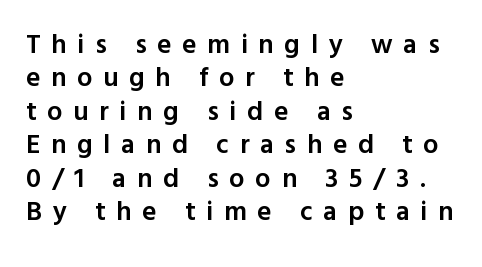
Q: Is the text bold? A: Semi-bold.
Q: Is the text italic (slanted)? A: No, it is upright.
Q: Is the text underlined? A: No.
Q: How is the paragraph aligned? A: Left-aligned.
Q: Is the spacing between letters normal or unusually wide? A: Unusually wide.
